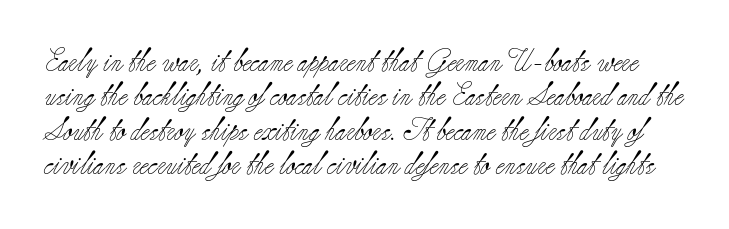
The image shows 23 px text type; set normal line spacing (1.49x), normal letter spacing, not underlined.
